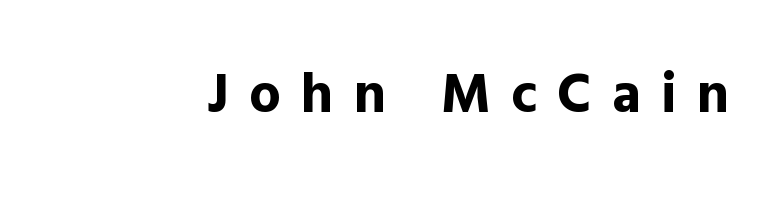
{"serif": "no", "italic": "no", "bold": "yes", "weight": "bold", "width": "normal", "x_height": "medium", "monospaced": "no", "underline": "no", "letter_spacing": "wide", "letter_spacing_em": 0.36, "glyph_px": 56}
